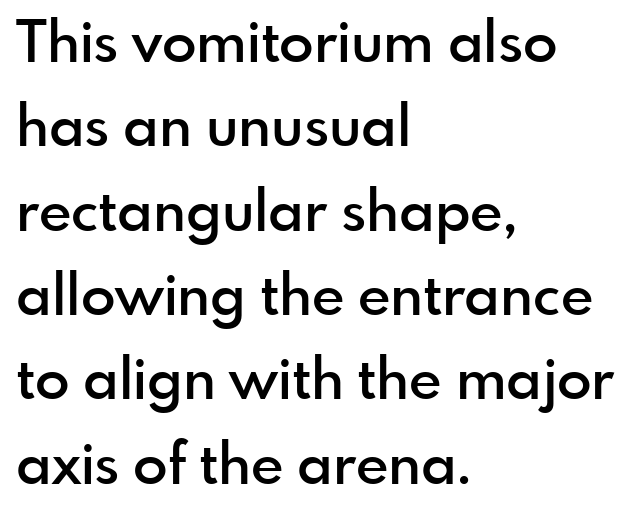
The image shows 57 px semibold sans-serif type, upright; set left-aligned, normal line spacing (1.48x), normal letter spacing, not underlined; a small x-height.
